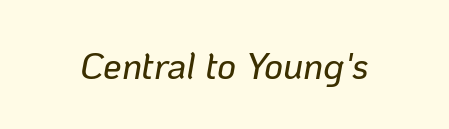
Q: Is the text italic (slanted)? A: Yes, it leans right by about 10 degrees.
Q: Is the text underlined? A: No.
Q: Is the spacing between letters normal or unusually wide? A: Normal.
Q: Width (condensed, normal, or wide)? A: Normal.
Q: Stroke contrast? A: Low.
Q: x-height? A: Medium.
Q: Monospaced? A: No.
